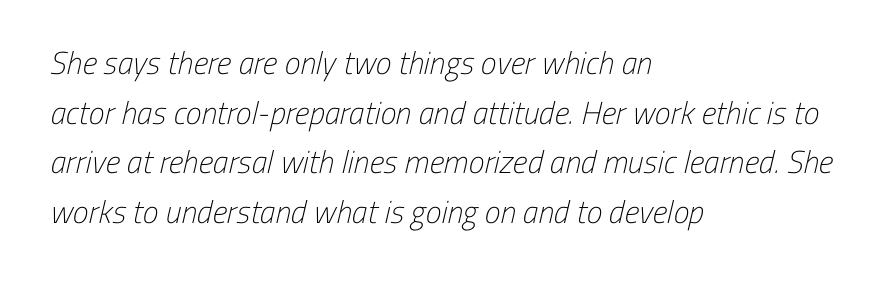
Q: Is the text bold? A: No.
Q: Is the typeface a serif or a sans-serif typeface? A: Sans-serif.
Q: Is the text underlined? A: No.
Q: How is the paragraph aligned? A: Left-aligned.
Q: Is the spacing between letters normal or unusually wide? A: Normal.
Q: Is the spacing between lines tight, normal or loose? A: Normal.
Q: Width (condensed, normal, or wide)? A: Condensed.
Q: Stroke contrast? A: Low.
Q: x-height? A: Medium.
Q: Monospaced? A: No.
